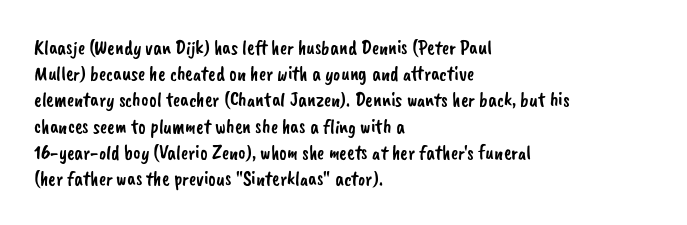
{"underline": "no", "align": "left", "line_spacing": "normal", "line_spacing_ratio": 1.31, "letter_spacing": "normal", "letter_spacing_em": 0.0, "glyph_px": 20}
